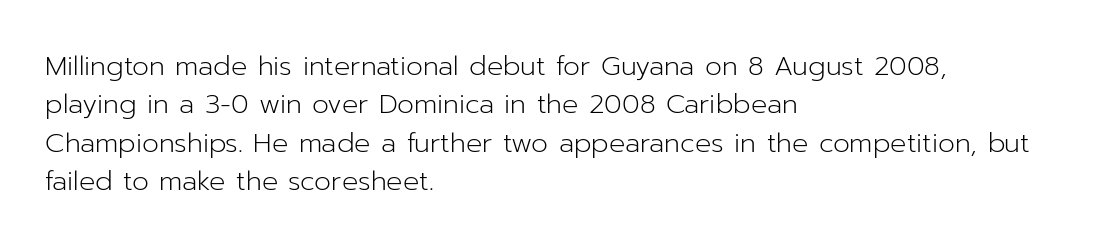
Every row of glyphs begins at an identical x-position on the left. A roman cut, with each character standing at attention. Does the leading feel generous? No, just average. The tracking reads as untouched default to a designer's eye.
